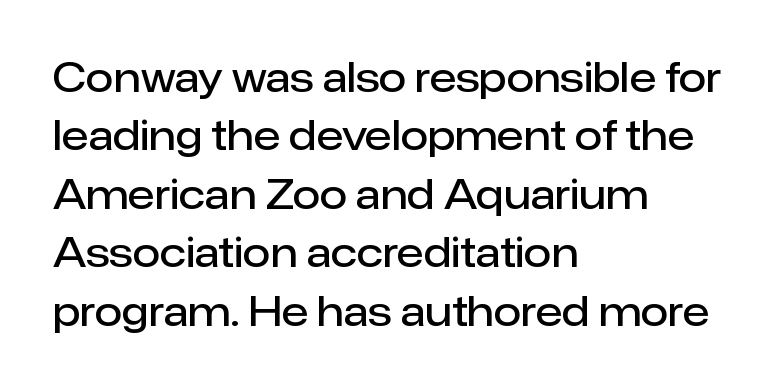
The image shows 40 px semibold sans-serif type, upright; set left-aligned, normal line spacing (1.46x), normal letter spacing, not underlined; low stroke contrast and a medium x-height.
